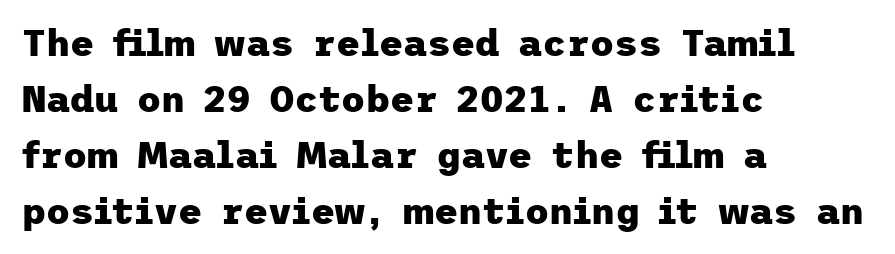
{"serif": "no", "italic": "no", "bold": "yes", "weight": "heavy", "width": "normal", "stroke_contrast": "low", "x_height": "medium", "underline": "no", "align": "left", "line_spacing": "normal", "line_spacing_ratio": 1.51, "letter_spacing": "normal", "letter_spacing_em": 0.0, "glyph_px": 37}
